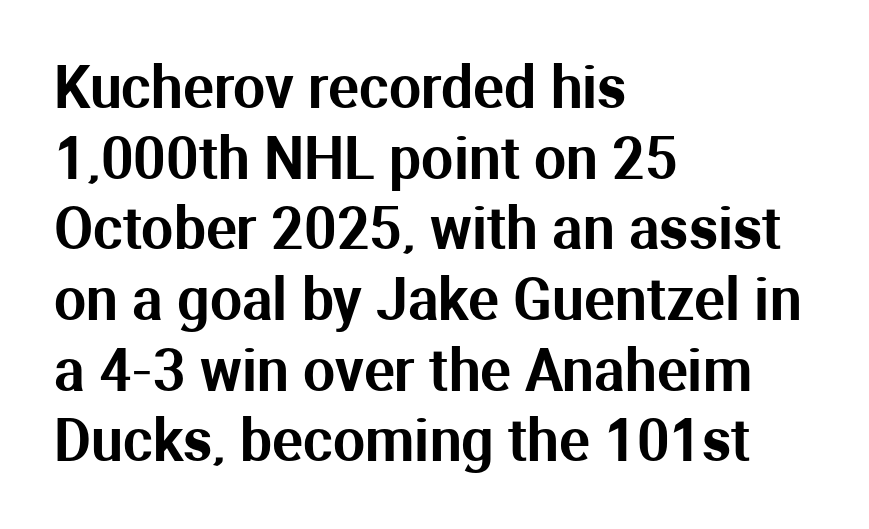
The image shows 57 px sans-serif type, upright; set left-aligned, line spacing 1.24x, normal letter spacing, not underlined; medium stroke contrast and a medium x-height.
